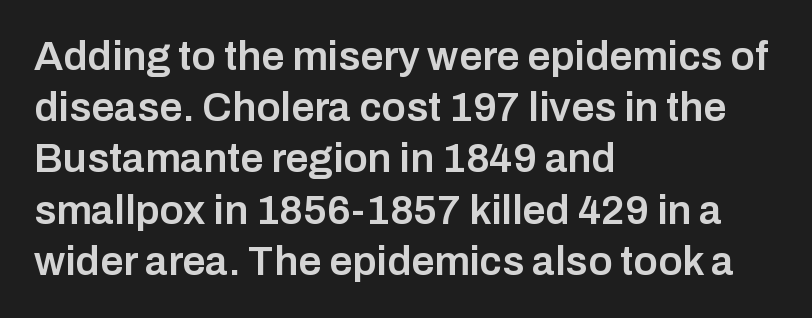
You could not count columns in this text — the font is proportionally spaced. Weight check: semibold — heavier than regular, not quite bold. The letters carry no serifs — their stems end cleanly without finishing strokes. Notice how the stems are strictly vertical — no italics here. Check the space under the baseline: it is left empty. This sample uses plain, unmodified letter spacing.
